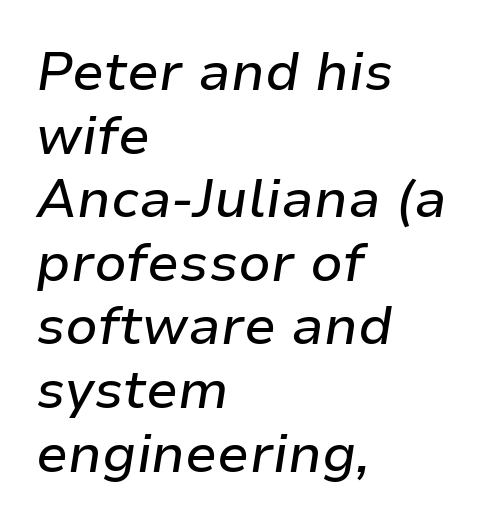
Q: Is the text italic (slanted)? A: Yes, it leans right by about 9 degrees.
Q: Is the text underlined? A: No.
Q: How is the paragraph aligned? A: Left-aligned.
Q: Is the spacing between letters normal or unusually wide? A: Normal.
Q: Width (condensed, normal, or wide)? A: Normal.
Q: Stroke contrast? A: Low.
Q: x-height? A: Medium.
Q: Monospaced? A: No.
